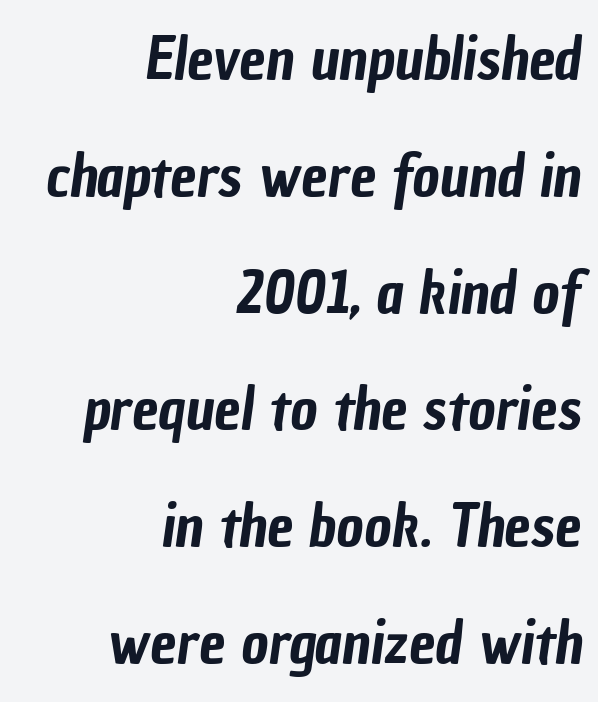
Q: Is the typeface a serif or a sans-serif typeface? A: Sans-serif.
Q: Is the text underlined? A: No.
Q: How is the paragraph aligned? A: Right-aligned.
Q: Is the spacing between letters normal or unusually wide? A: Normal.
Q: Is the spacing between lines tight, normal or loose? A: Loose.
Q: Width (condensed, normal, or wide)? A: Condensed.
Q: Stroke contrast? A: Low.
Q: x-height? A: Medium.
Q: Monospaced? A: No.
